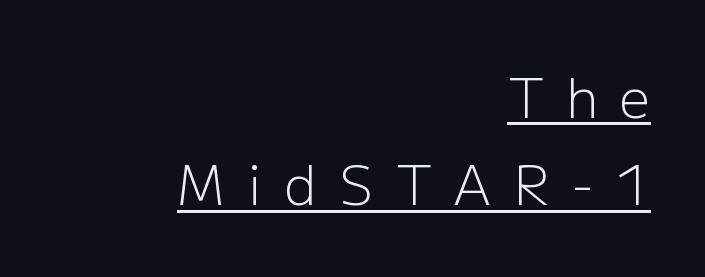
The image shows 54 px light sans-serif type, upright; set right-aligned, normal line spacing (1.62x), unusually wide letter spacing (+0.41 em), underlined; low stroke contrast and a medium x-height.
